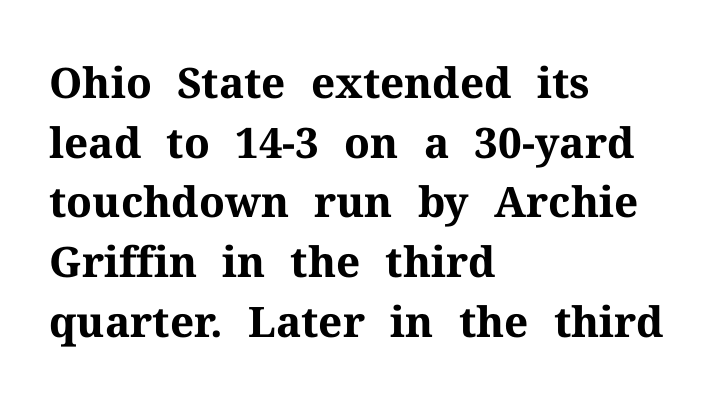
The image shows 42 px bold serif type, upright; set left-aligned, normal line spacing (1.42x), normal letter spacing, not underlined; medium stroke contrast and a medium x-height.
